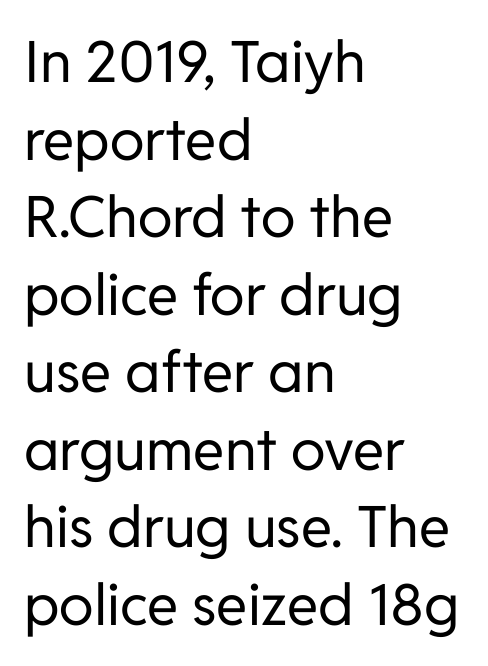
{"serif": "no", "italic": "no", "bold": "no", "weight": "regular", "width": "normal", "stroke_contrast": "low", "x_height": "medium", "monospaced": "no", "underline": "no", "align": "left", "line_spacing": "normal", "line_spacing_ratio": 1.36, "letter_spacing": "normal", "letter_spacing_em": 0.0, "glyph_px": 57}
